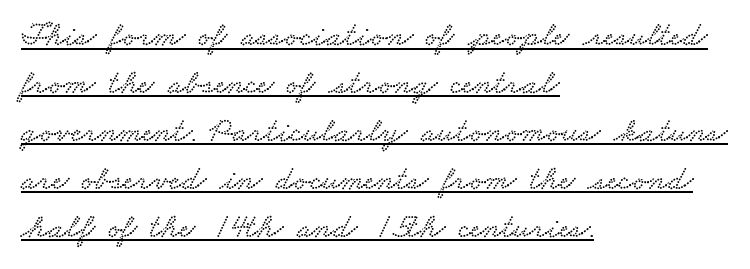
Q: Is the typeface a serif or a sans-serif typeface? A: Serif.
Q: Is the text underlined? A: Yes.
Q: How is the paragraph aligned? A: Left-aligned.
Q: Is the spacing between letters normal or unusually wide? A: Normal.
Q: Is the spacing between lines tight, normal or loose? A: Normal.
Q: Width (condensed, normal, or wide)? A: Wide.
Q: Stroke contrast? A: Low.
Q: x-height? A: Small.
Q: Monospaced? A: No.
